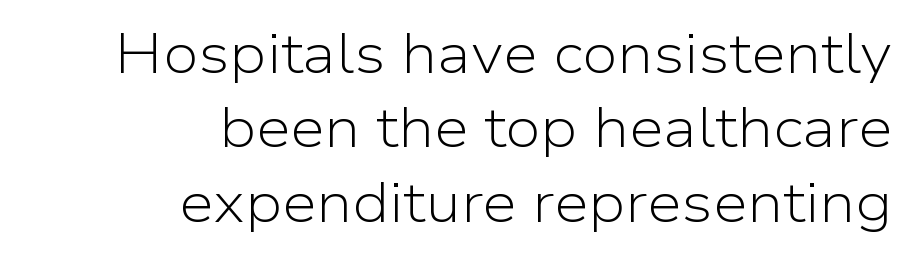
{"serif": "no", "italic": "no", "bold": "no", "weight": "light", "width": "normal", "stroke_contrast": "low", "x_height": "medium", "monospaced": "no", "underline": "no", "align": "right", "line_spacing": "normal", "line_spacing_ratio": 1.33, "letter_spacing": "normal", "letter_spacing_em": 0.0, "glyph_px": 56}
